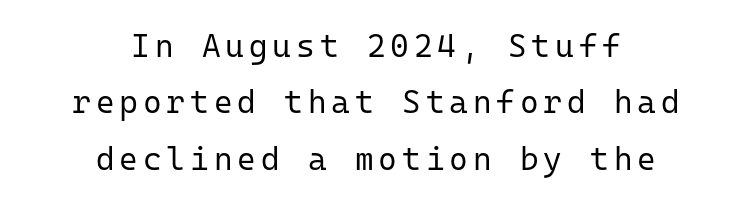
{"serif": "no", "italic": "no", "bold": "no", "weight": "regular", "width": "normal", "stroke_contrast": "low", "x_height": "medium", "monospaced": "yes", "underline": "no", "align": "center", "line_spacing_ratio": 1.76, "glyph_px": 32}
